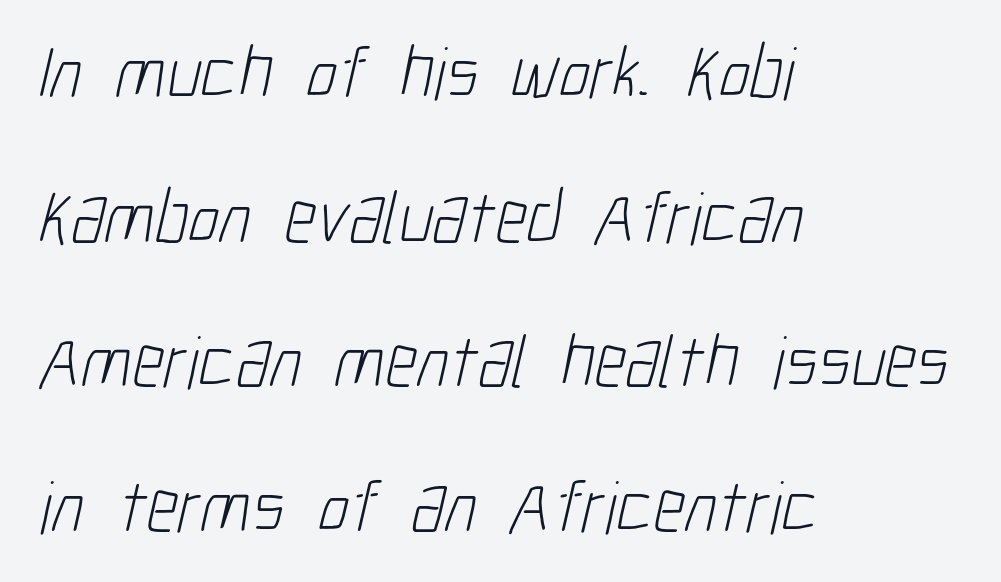
No extra ink here — the face is not bold. What stands out about the letter spacing? Nothing — it is the standard amount. The space between consecutive lines is lavish. Note: no serifs on the glyphs.
